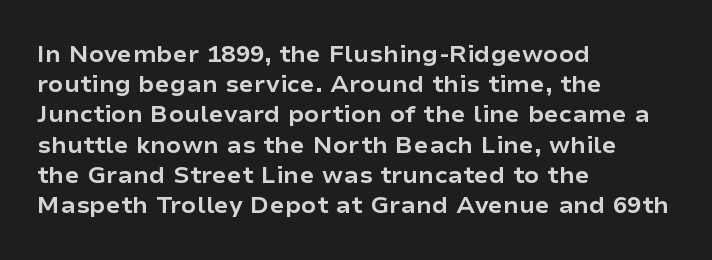
Q: Is the text bold? A: Yes.
Q: Is the text italic (slanted)? A: No, it is upright.
Q: Is the text underlined? A: No.
Q: How is the paragraph aligned? A: Left-aligned.
Q: Is the spacing between letters normal or unusually wide? A: Normal.
Q: Is the spacing between lines tight, normal or loose? A: Normal.
